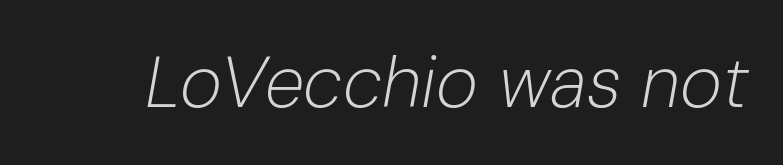
{"italic": "yes", "lean": "right", "slant_degrees": 10, "bold": "no", "weight": "light", "width": "normal", "stroke_contrast": "low", "x_height": "medium", "monospaced": "no", "underline": "no", "letter_spacing": "normal", "letter_spacing_em": 0.0, "glyph_px": 72}
